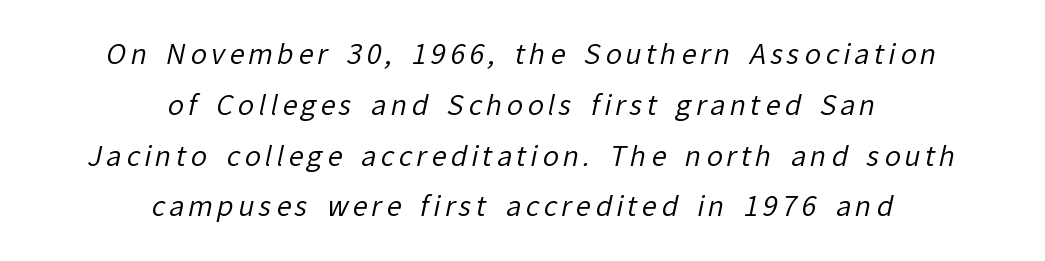
A centered setting, common on invitations and titles, is used for this passage. Beneath every word, the page is bare. Is the stroke heavy? The answer is a plain regular-or-lighter.
